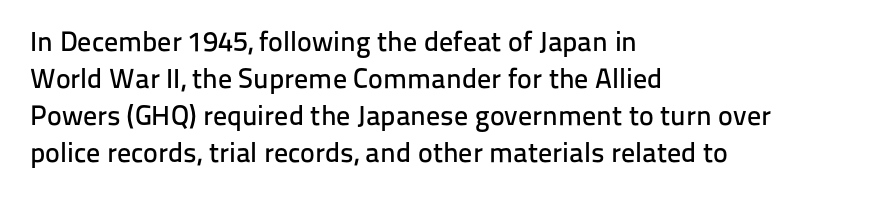
{"serif": "no", "italic": "no", "width": "normal", "stroke_contrast": "low", "x_height": "medium", "monospaced": "no", "underline": "no", "align": "left", "line_spacing": "normal", "line_spacing_ratio": 1.32, "letter_spacing": "normal", "letter_spacing_em": 0.0, "glyph_px": 28}
